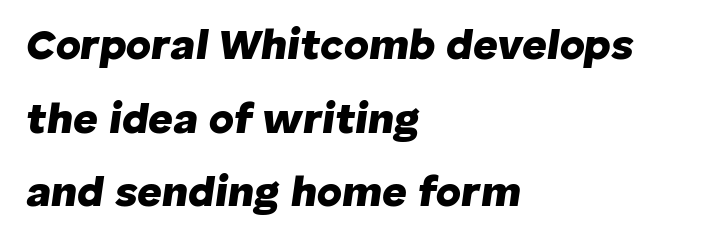
Q: Is the text bold? A: Yes.
Q: Is the text italic (slanted)? A: Yes, it leans right by about 8 degrees.
Q: Is the text underlined? A: No.
Q: How is the paragraph aligned? A: Left-aligned.
Q: Is the spacing between letters normal or unusually wide? A: Normal.
Q: Width (condensed, normal, or wide)? A: Normal.
Q: Stroke contrast? A: Low.
Q: x-height? A: Medium.
Q: Monospaced? A: No.
